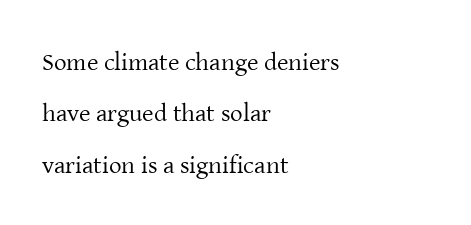
{"italic": "no", "bold": "no", "underline": "no", "align": "left", "line_spacing": "loose", "line_spacing_ratio": 2.06, "letter_spacing": "normal", "letter_spacing_em": 0.0, "glyph_px": 25}
